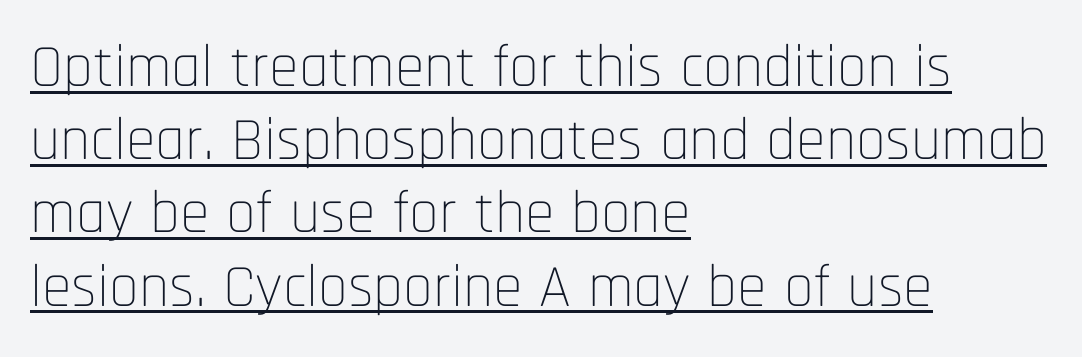
{"serif": "no", "italic": "no", "bold": "no", "weight": "thin", "width": "condensed", "stroke_contrast": "low", "x_height": "large", "monospaced": "no", "underline": "yes", "align": "left", "line_spacing_ratio": 1.22, "letter_spacing": "normal", "letter_spacing_em": 0.0, "glyph_px": 60}
